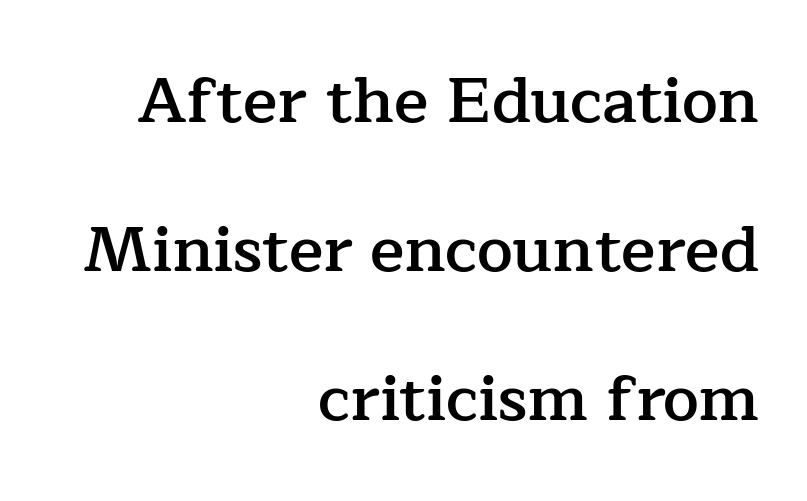
The image shows 64 px semibold serif type, upright; set right-aligned, loose line spacing (2.33x), normal letter spacing, not underlined; low stroke contrast and a medium x-height.
